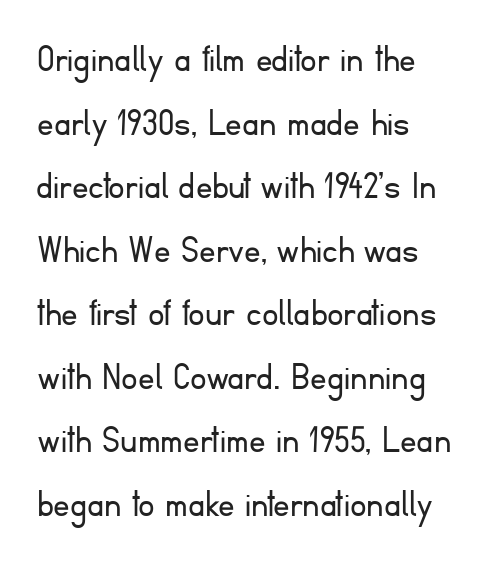
{"serif": "no", "italic": "no", "bold": "no", "weight": "light", "width": "normal", "stroke_contrast": "low", "x_height": "small", "monospaced": "no", "underline": "no", "align": "left", "line_spacing": "normal", "line_spacing_ratio": 1.55, "letter_spacing": "normal", "letter_spacing_em": 0.0, "glyph_px": 41}
